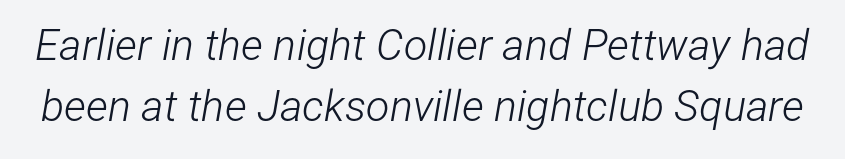
{"italic": "yes", "lean": "right", "slant_degrees": 12, "bold": "no", "weight": "light", "width": "condensed", "stroke_contrast": "low", "x_height": "medium", "monospaced": "no", "underline": "no", "line_spacing": "normal", "line_spacing_ratio": 1.41, "letter_spacing": "normal", "letter_spacing_em": 0.0, "glyph_px": 43}
